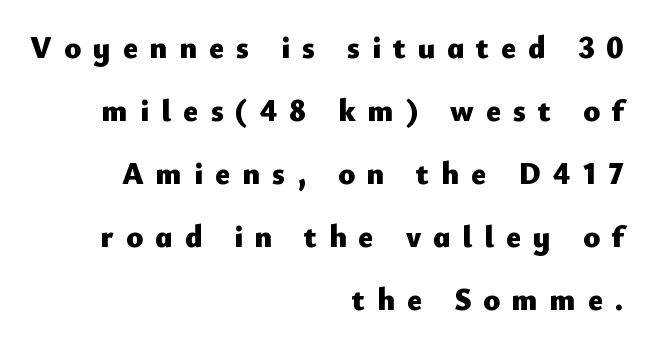
Quick note: interline space is abundant. The letters are bold, with thick, heavy strokes. Observe the wide spacing: letters keep a clear distance from each other. Here the designer chose a conventional face with non-uniform glyph widths. Note: no serifs on the glyphs. The ragged edge is on the left, which tells us the setting is flush right.
